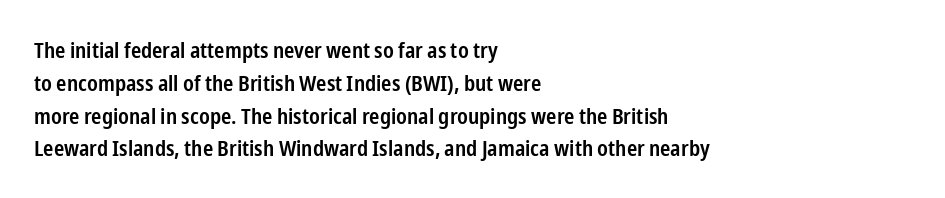
This sample is left-justified, so line endings fall wherever the words run out. Has an underline been added? It has not. The glyphs have the mass of a demibold cut, below bold. Nothing unusual about the tracking: characters are spaced as the font intends.
